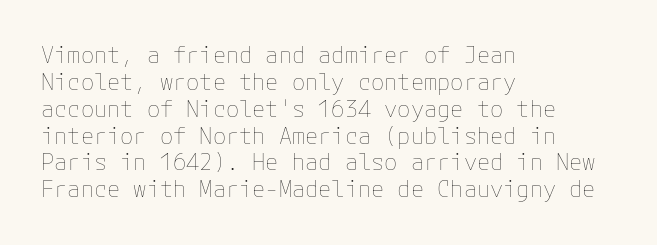
Honestly, the letter spacing is just normal — you wouldn't notice it. A student would call this left alignment; a typographer would say flush left, rag right. The font sits on the lighter half of the weight spectrum, regular included. Just letters on the line, the space beneath them empty.
